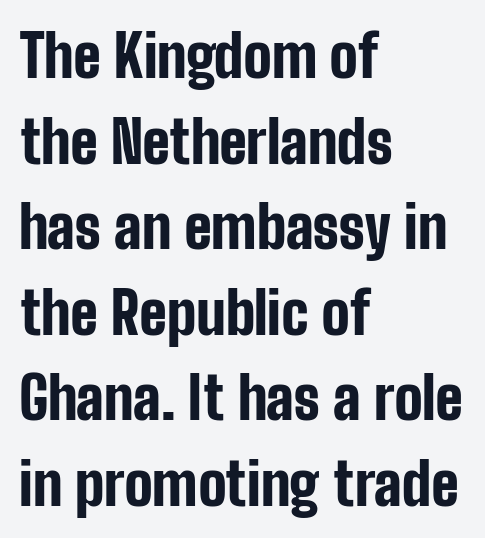
Q: Is the text bold? A: Yes.
Q: Is the text italic (slanted)? A: No, it is upright.
Q: Is the typeface a serif or a sans-serif typeface? A: Sans-serif.
Q: Is the text underlined? A: No.
Q: How is the paragraph aligned? A: Left-aligned.
Q: Is the spacing between letters normal or unusually wide? A: Normal.
Q: Is the spacing between lines tight, normal or loose? A: Normal.
Q: Width (condensed, normal, or wide)? A: Condensed.
Q: Stroke contrast? A: Low.
Q: x-height? A: Medium.
Q: Monospaced? A: No.
